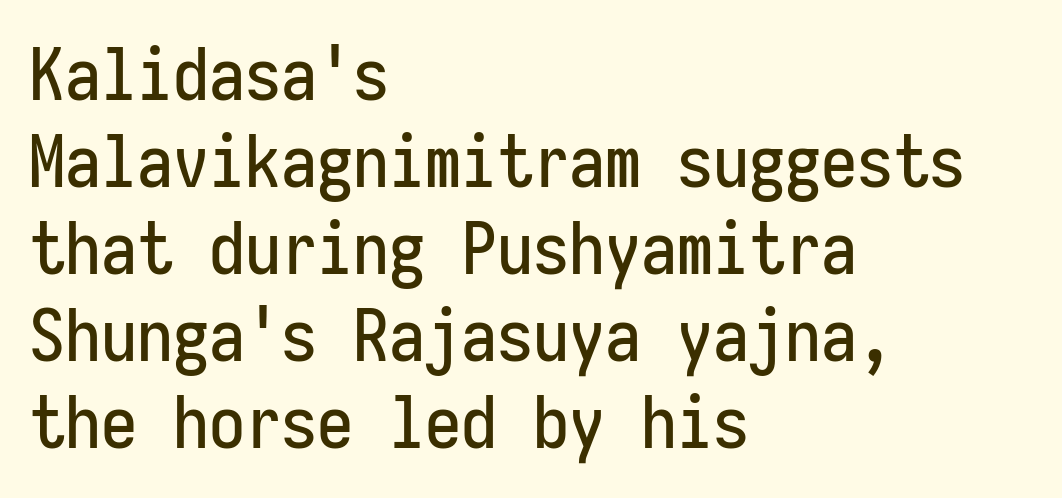
Q: Is the text italic (slanted)? A: No, it is upright.
Q: Is the typeface a serif or a sans-serif typeface? A: Sans-serif.
Q: Is the text underlined? A: No.
Q: How is the paragraph aligned? A: Left-aligned.
Q: Is the spacing between letters normal or unusually wide? A: Normal.
Q: Width (condensed, normal, or wide)? A: Condensed.
Q: Stroke contrast? A: Low.
Q: x-height? A: Medium.
Q: Monospaced? A: Yes.
